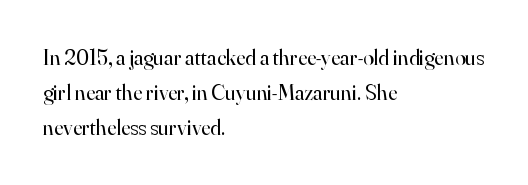
A quiet, ordinary-to-light weight characterises the typeface. Default kerning and tracking; the words read as compact shapes. These lines stack with their left ends in a neat column. The leading is moderate, giving the passage an even texture.
